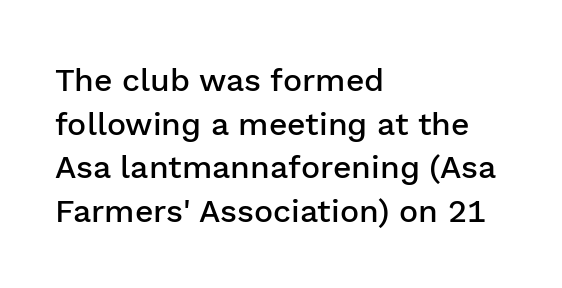
{"serif": "no", "italic": "no", "bold": "semi", "weight": "semibold", "width": "normal", "stroke_contrast": "low", "x_height": "medium", "monospaced": "no", "underline": "no", "align": "left", "line_spacing": "normal", "line_spacing_ratio": 1.36, "letter_spacing": "normal", "letter_spacing_em": 0.0, "glyph_px": 32}
